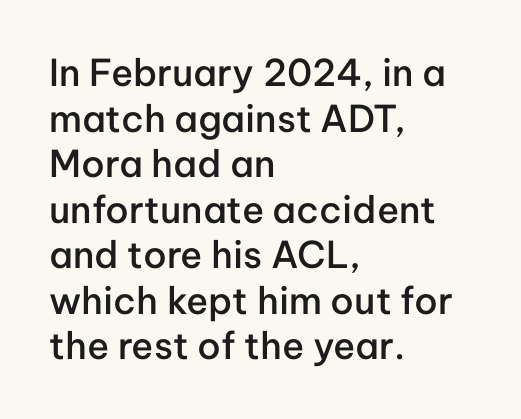
Q: Is the text bold? A: Semi-bold.
Q: Is the text italic (slanted)? A: No, it is upright.
Q: Is the typeface a serif or a sans-serif typeface? A: Sans-serif.
Q: Is the text underlined? A: No.
Q: How is the paragraph aligned? A: Left-aligned.
Q: Is the spacing between letters normal or unusually wide? A: Normal.
Q: Width (condensed, normal, or wide)? A: Normal.
Q: Stroke contrast? A: Low.
Q: x-height? A: Medium.
Q: Monospaced? A: No.
